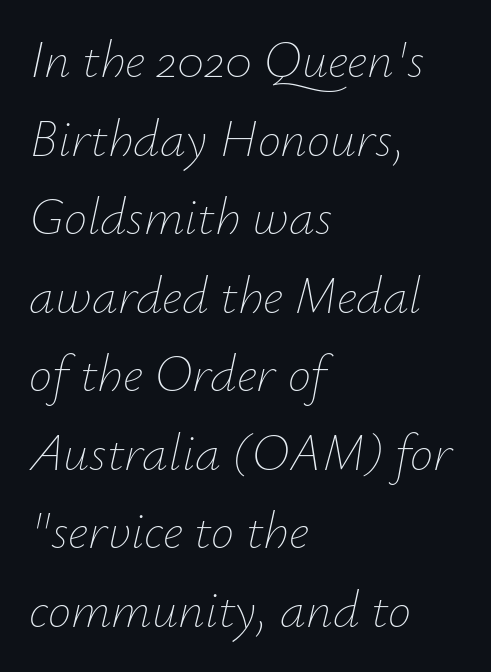
The image shows 52 px thin type, italic (leaning right); set left-aligned, normal line spacing (1.51x), normal letter spacing, not underlined; low stroke contrast and a small x-height.
